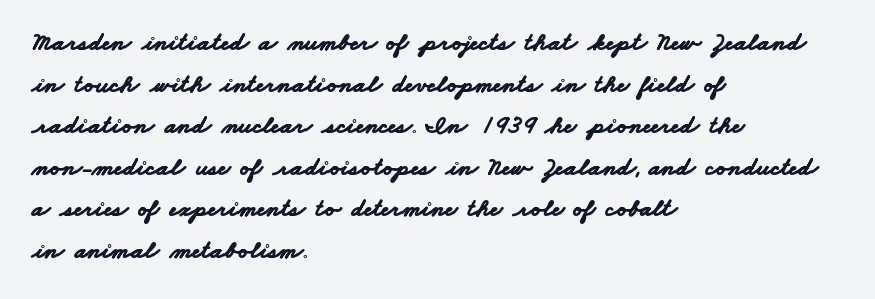
Q: Is the text bold? A: Yes.
Q: Is the text underlined? A: No.
Q: How is the paragraph aligned? A: Left-aligned.
Q: Is the spacing between letters normal or unusually wide? A: Normal.
Q: Is the spacing between lines tight, normal or loose? A: Normal.
